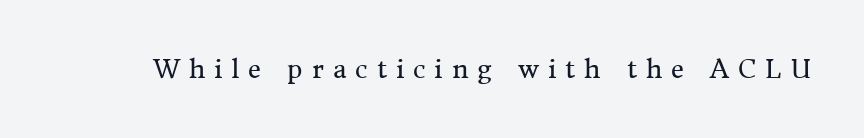
{"italic": "no", "bold": "no", "underline": "no", "letter_spacing": "wide", "letter_spacing_em": 0.36, "glyph_px": 25}
